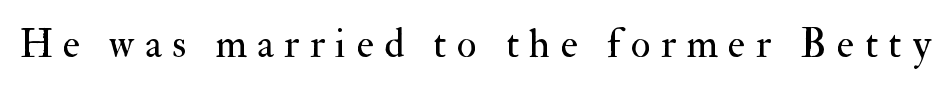
Look at the tracking — it's clearly loosened, letters drifting apart. Stroke terminals: seriffed. Bold? No — there's no thickening of the strokes. The area under the type is left untouched. These lines are rendered in a variable-pitch font.
